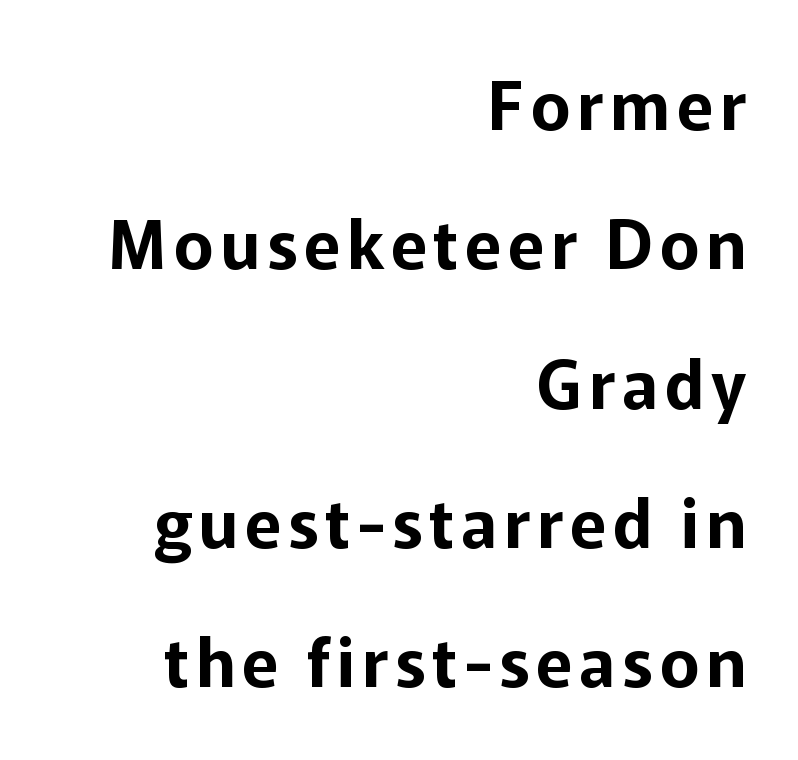
This sample trades compactness for vertical openness between lines. The specimen omits any rule beneath the text block's lines. Typographically, this falls in the sans-serif category. Teacher's note: observe the even right margin — that is flush-right alignment.
